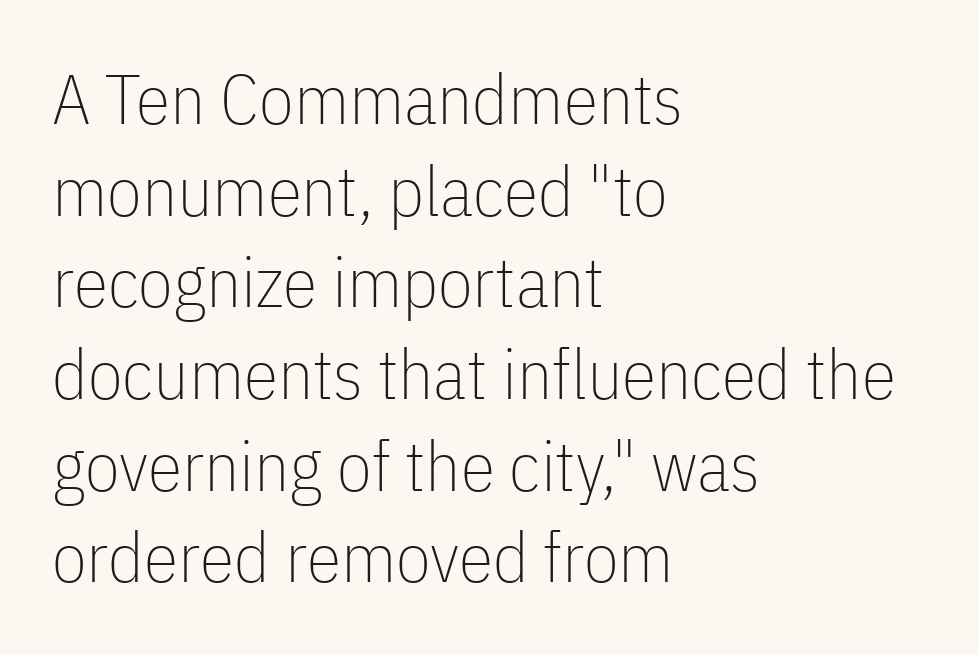
The image shows 70 px thin, condensed sans-serif type, upright; set left-aligned, normal line spacing (1.31x), normal letter spacing, not underlined; low stroke contrast and a medium x-height.
